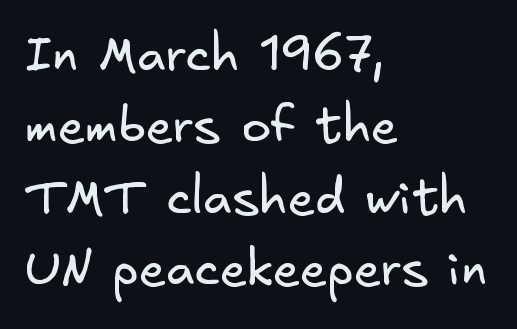
{"serif": "no", "bold": "no", "weight": "regular", "width": "normal", "stroke_contrast": "low", "x_height": "small", "underline": "no", "align": "left", "line_spacing": "normal", "line_spacing_ratio": 1.43, "letter_spacing": "normal", "letter_spacing_em": 0.0, "glyph_px": 50}
